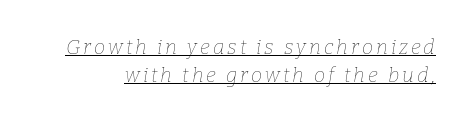
{"italic": "yes", "lean": "right", "slant_degrees": 9, "bold": "no", "underline": "yes", "line_spacing": "normal", "line_spacing_ratio": 1.38, "glyph_px": 20}
